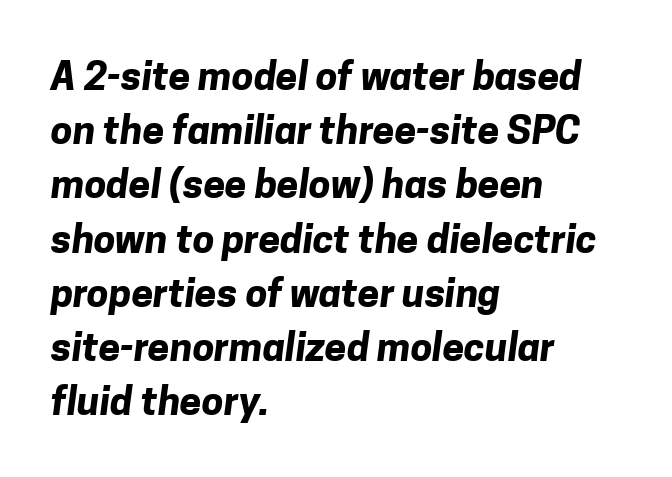
{"serif": "no", "bold": "yes", "weight": "bold", "width": "normal", "stroke_contrast": "low", "x_height": "medium", "monospaced": "no", "underline": "no", "align": "left", "line_spacing": "normal", "line_spacing_ratio": 1.39, "letter_spacing": "normal", "letter_spacing_em": 0.0, "glyph_px": 39}
